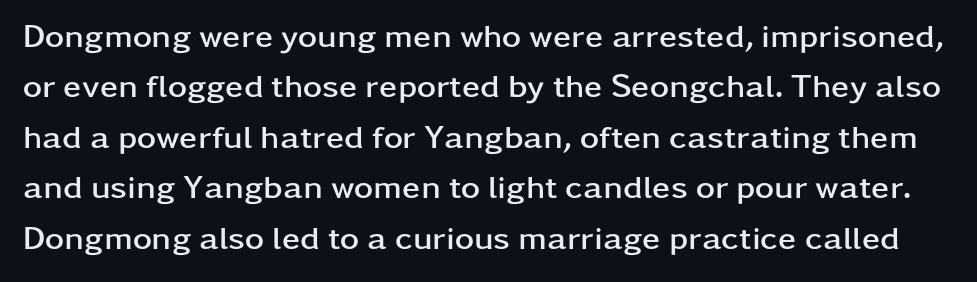
Q: Is the text bold? A: Yes.
Q: Is the text italic (slanted)? A: No, it is upright.
Q: Is the typeface a serif or a sans-serif typeface? A: Sans-serif.
Q: Is the text underlined? A: No.
Q: Is the spacing between letters normal or unusually wide? A: Normal.
Q: Is the spacing between lines tight, normal or loose? A: Normal.
Q: Width (condensed, normal, or wide)? A: Wide.
Q: Stroke contrast? A: Low.
Q: x-height? A: Medium.
Q: Monospaced? A: No.
